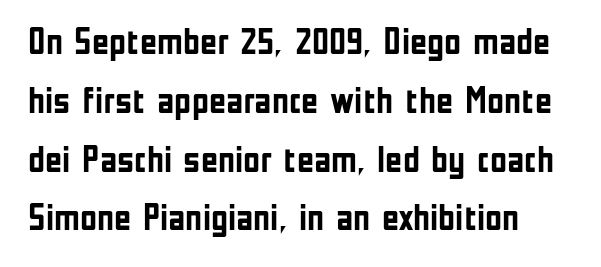
Q: Is the text bold? A: Yes.
Q: Is the text italic (slanted)? A: No, it is upright.
Q: Is the typeface a serif or a sans-serif typeface? A: Sans-serif.
Q: Is the text underlined? A: No.
Q: Is the spacing between letters normal or unusually wide? A: Normal.
Q: Is the spacing between lines tight, normal or loose? A: Normal.
Q: Width (condensed, normal, or wide)? A: Condensed.
Q: Stroke contrast? A: Low.
Q: x-height? A: Medium.
Q: Monospaced? A: No.
